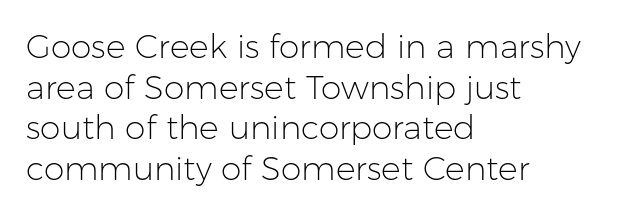
{"serif": "no", "italic": "no", "bold": "no", "weight": "light", "width": "normal", "stroke_contrast": "low", "x_height": "medium", "monospaced": "no", "underline": "no", "align": "left", "line_spacing_ratio": 1.23, "letter_spacing": "normal", "letter_spacing_em": 0.0, "glyph_px": 33}
